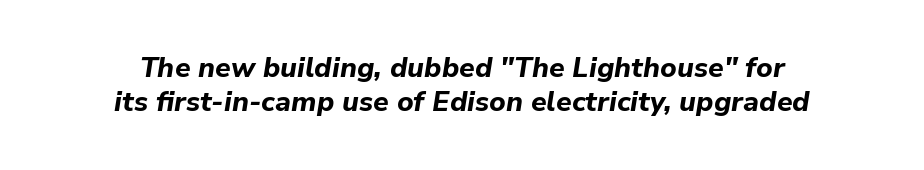
Q: Is the text bold? A: Yes.
Q: Is the text italic (slanted)? A: Yes, it leans right by about 9 degrees.
Q: Is the text underlined? A: No.
Q: How is the paragraph aligned? A: Centered.
Q: Is the spacing between letters normal or unusually wide? A: Normal.
Q: Width (condensed, normal, or wide)? A: Normal.
Q: Stroke contrast? A: Low.
Q: x-height? A: Medium.
Q: Monospaced? A: No.
